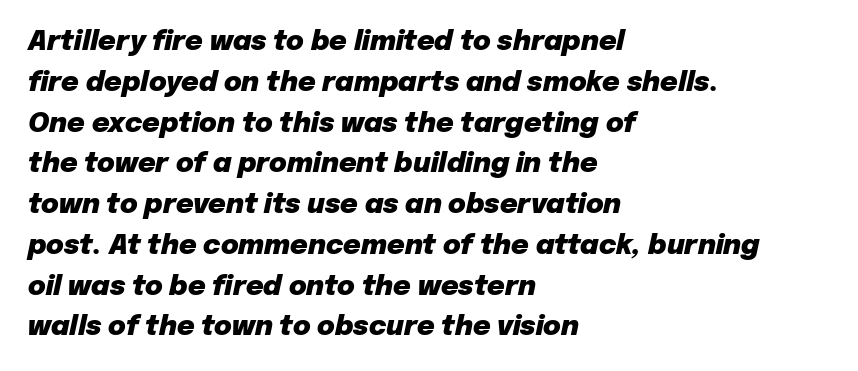
{"italic": "yes", "lean": "right", "slant_degrees": 12, "bold": "yes", "underline": "no", "align": "left", "line_spacing": "normal", "line_spacing_ratio": 1.51, "letter_spacing": "normal", "letter_spacing_em": 0.0, "glyph_px": 27}
